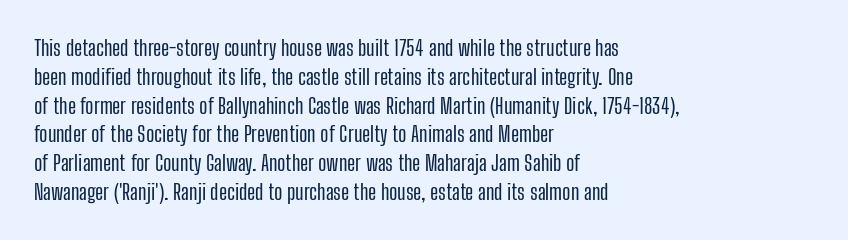
The image shows 22 px text type, upright; set left-aligned, normal line spacing (1.31x), normal letter spacing, not underlined.
